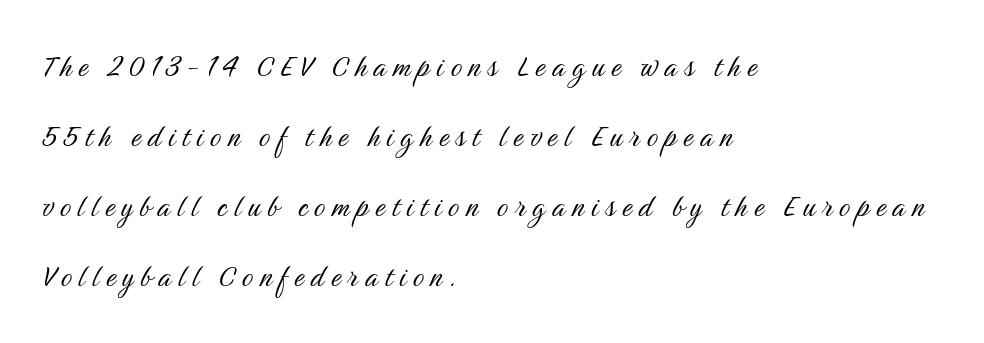
The face used here is a sans, in the tradition of grotesques and geometrics. Line spacing here is loose. Each letter keeps its own natural width here, so spacing adapts to shape. Vertical stems look standard width or narrower in stroke.
